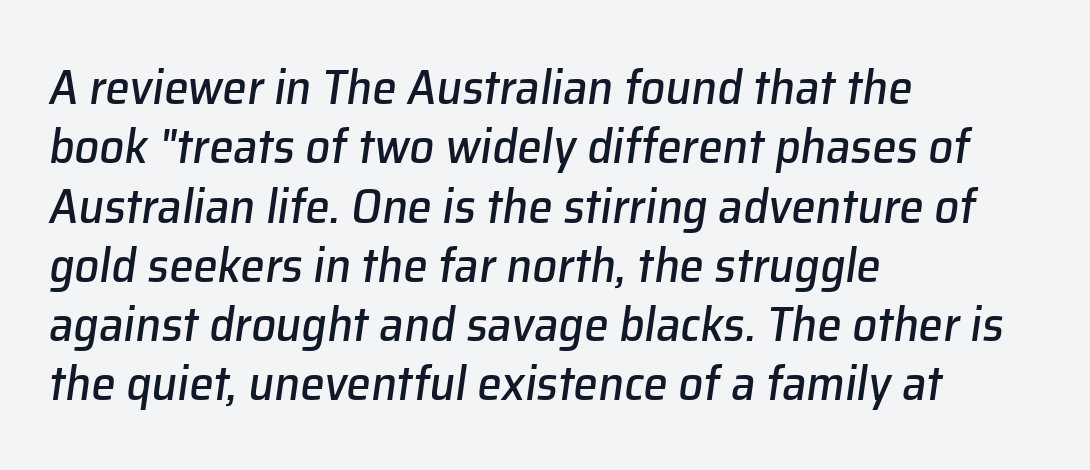
{"italic": "yes", "lean": "right", "slant_degrees": 8, "width": "normal", "stroke_contrast": "low", "x_height": "medium", "monospaced": "no", "underline": "no", "align": "left", "line_spacing_ratio": 1.21, "letter_spacing": "normal", "letter_spacing_em": 0.0, "glyph_px": 49}
